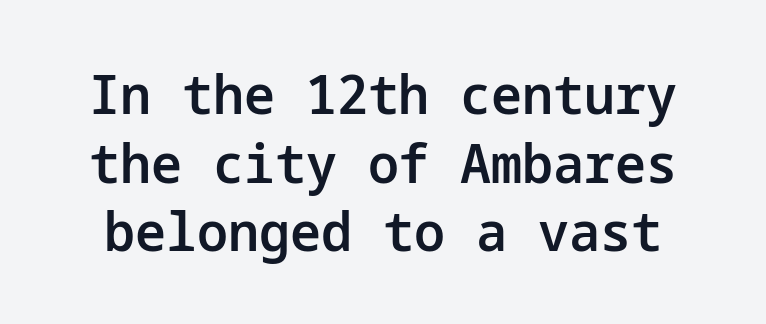
Q: Is the text bold? A: Semi-bold.
Q: Is the text italic (slanted)? A: No, it is upright.
Q: Is the typeface a serif or a sans-serif typeface? A: Sans-serif.
Q: Is the text underlined? A: No.
Q: Is the spacing between letters normal or unusually wide? A: Normal.
Q: Is the spacing between lines tight, normal or loose? A: Normal.
Q: Width (condensed, normal, or wide)? A: Normal.
Q: Stroke contrast? A: Low.
Q: x-height? A: Medium.
